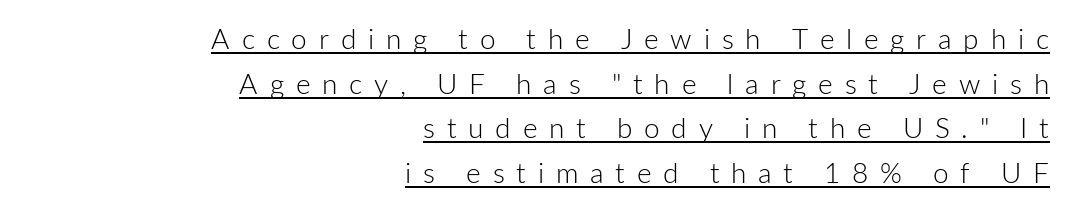
The image shows 28 px light sans-serif type, upright; set right-aligned, normal line spacing (1.59x), unusually wide letter spacing (+0.42 em), underlined; low stroke contrast and a medium x-height.
